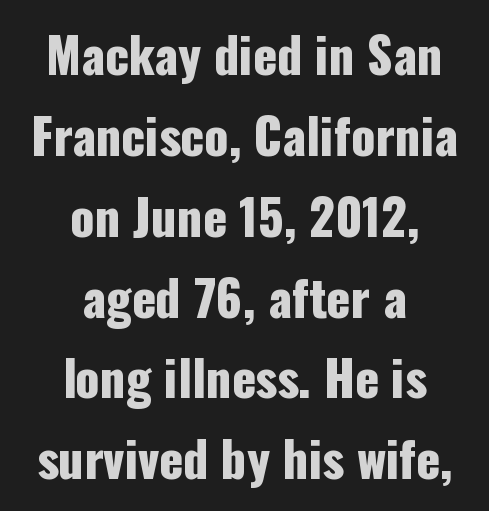
{"serif": "no", "italic": "no", "width": "condensed", "stroke_contrast": "low", "x_height": "medium", "monospaced": "no", "underline": "no", "align": "center", "line_spacing": "normal", "line_spacing_ratio": 1.65, "letter_spacing": "normal", "letter_spacing_em": 0.0, "glyph_px": 49}
